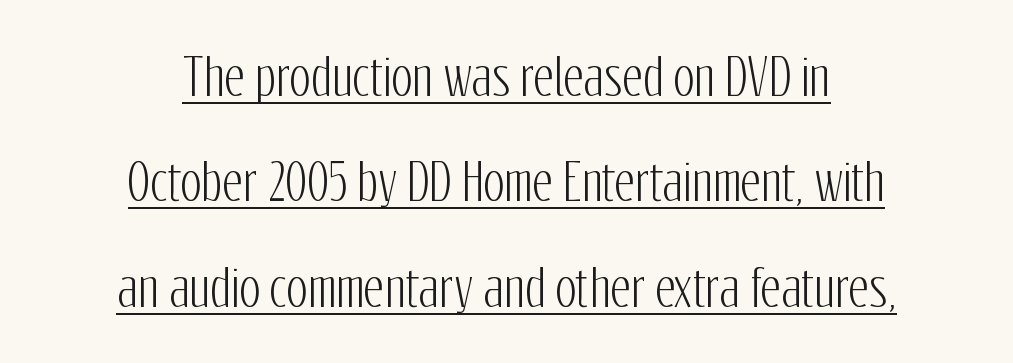
The image shows 50 px condensed sans-serif type, upright; set centered, loose line spacing (2.11x), normal letter spacing, underlined; low stroke contrast and a medium x-height.
